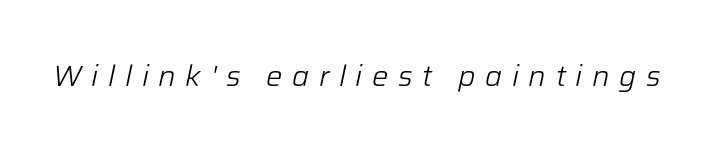
{"italic": "yes", "lean": "right", "slant_degrees": 12, "bold": "no", "weight": "light", "width": "normal", "stroke_contrast": "low", "x_height": "medium", "monospaced": "no", "underline": "no", "letter_spacing": "wide", "letter_spacing_em": 0.33, "glyph_px": 29}
